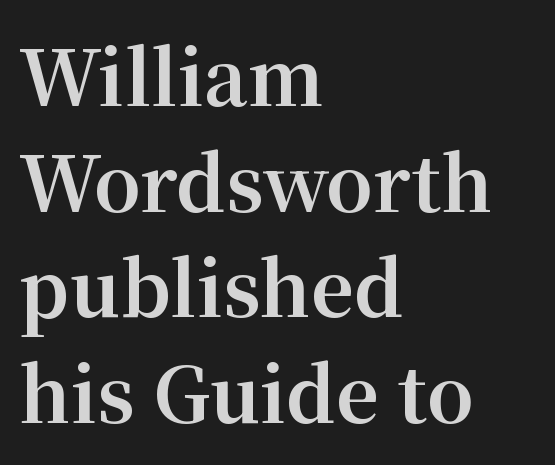
Q: Is the text bold? A: Yes.
Q: Is the text italic (slanted)? A: No, it is upright.
Q: Is the typeface a serif or a sans-serif typeface? A: Serif.
Q: Is the text underlined? A: No.
Q: How is the paragraph aligned? A: Left-aligned.
Q: Is the spacing between letters normal or unusually wide? A: Normal.
Q: Is the spacing between lines tight, normal or loose? A: Normal.
Q: Width (condensed, normal, or wide)? A: Normal.
Q: Stroke contrast? A: Medium.
Q: x-height? A: Medium.
Q: Monospaced? A: No.
